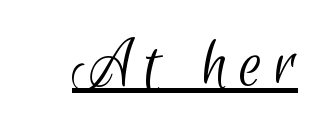
Q: Is the text bold? A: No.
Q: Is the typeface a serif or a sans-serif typeface? A: Sans-serif.
Q: Is the text underlined? A: Yes.
Q: Width (condensed, normal, or wide)? A: Condensed.
Q: Stroke contrast? A: Low.
Q: x-height? A: Small.
Q: Monospaced? A: No.
